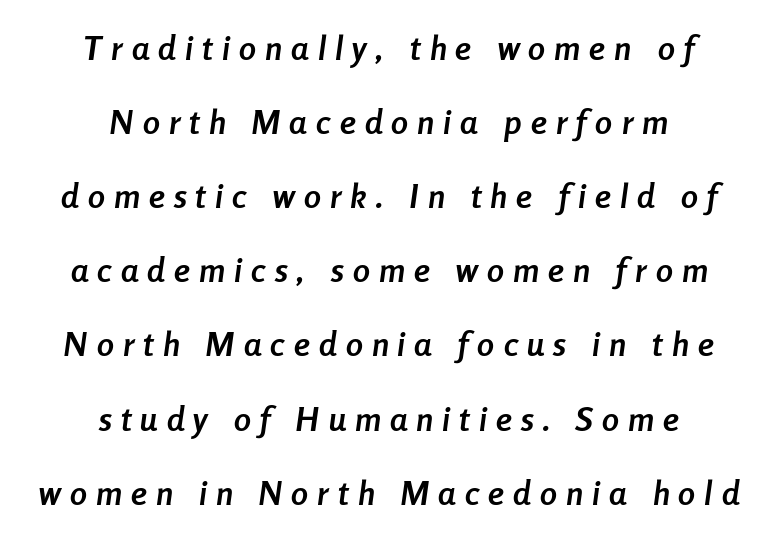
{"italic": "yes", "lean": "right", "slant_degrees": 8, "bold": "yes", "weight": "semibold", "width": "condensed", "stroke_contrast": "low", "x_height": "medium", "monospaced": "no", "underline": "no", "align": "center", "line_spacing": "loose", "line_spacing_ratio": 2.18, "letter_spacing": "wide", "letter_spacing_em": 0.27, "glyph_px": 34}
